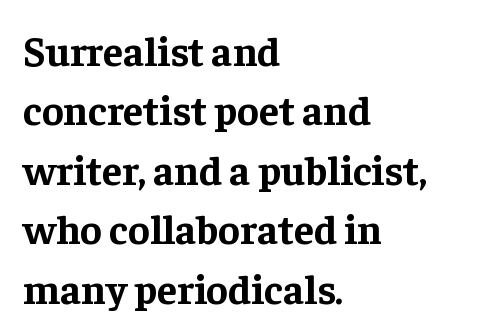
{"serif": "yes", "italic": "no", "bold": "yes", "weight": "bold", "width": "normal", "stroke_contrast": "low", "x_height": "medium", "monospaced": "no", "underline": "no", "align": "left", "line_spacing": "normal", "line_spacing_ratio": 1.45, "letter_spacing": "normal", "letter_spacing_em": 0.0, "glyph_px": 41}
